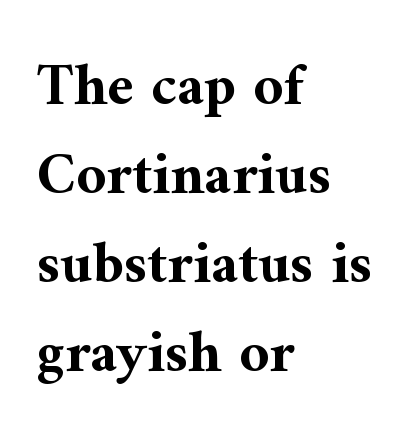
{"serif": "yes", "italic": "no", "bold": "yes", "weight": "bold", "width": "normal", "stroke_contrast": "medium", "x_height": "medium", "monospaced": "no", "underline": "no", "align": "left", "line_spacing": "normal", "line_spacing_ratio": 1.51, "letter_spacing": "normal", "letter_spacing_em": 0.0, "glyph_px": 59}
